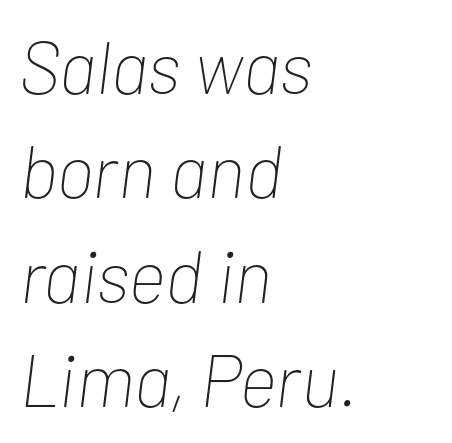
Students, observe: this is what conventionally led text looks like. In terms of letterspacing, this is plain default setting. The face looks like a standard text weight, possibly lighter. Looks like regular typesetting: each glyph gets only the width it needs.
